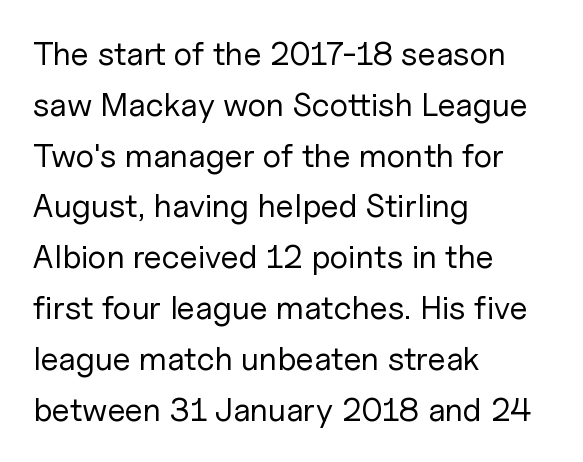
Decoration check: the copy has no underline. Inter-character spacing is left at the font's built-in metrics. A light-to-regular cut is what we see here. Letterform terminals end flat and unadorned throughout the passage. The rendering uses a moderate line-height, typical for paragraphs.
